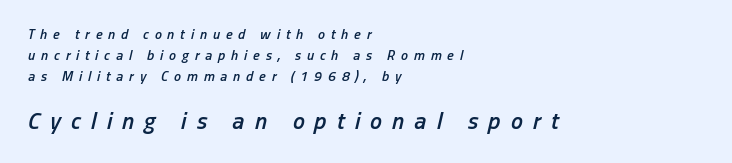
Each glyph is drawn with semibold strokes, heavier than normal yet not fully bold. Normally led — the rows are evenly, conventionally spaced. Would a proofreader flag this as italicized? Yes. These lines have a slow, spaced-out rhythm from letter to letter. Each row of text sits above clean, open space.
